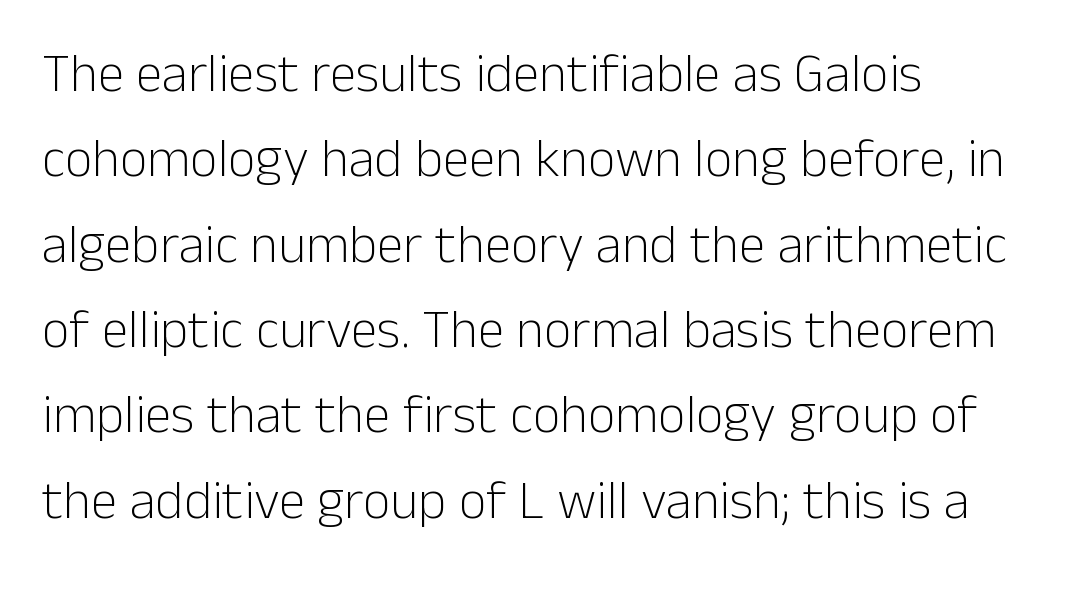
Counters stay open thanks to moderate or lighter strokes. In terms of posture, this sample is upright. Glyph-to-glyph distance matches everyday printed text. This sample has the flowing, uneven cadence of proportional lettering.
